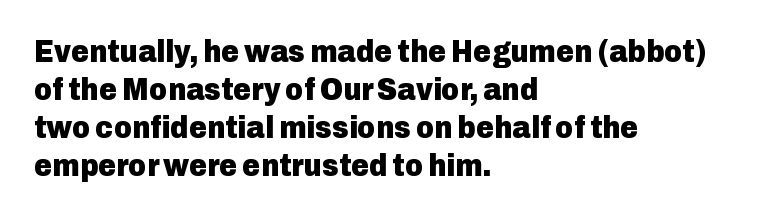
Q: Is the text bold? A: Yes.
Q: Is the text italic (slanted)? A: No, it is upright.
Q: Is the typeface a serif or a sans-serif typeface? A: Sans-serif.
Q: Is the text underlined? A: No.
Q: How is the paragraph aligned? A: Left-aligned.
Q: Is the spacing between letters normal or unusually wide? A: Normal.
Q: Width (condensed, normal, or wide)? A: Normal.
Q: Stroke contrast? A: Low.
Q: x-height? A: Medium.
Q: Monospaced? A: No.
